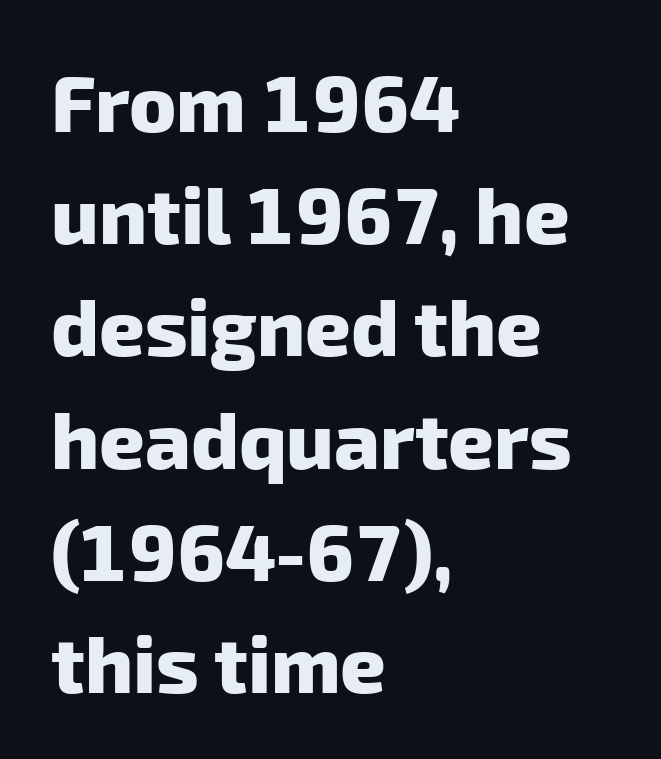
The image shows 79 px heavy sans-serif type; set left-aligned, normal line spacing (1.42x), normal letter spacing, not underlined; low stroke contrast and a medium x-height.
